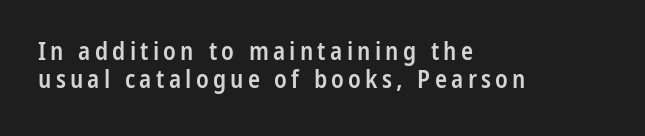
Q: Is the text bold? A: Semi-bold.
Q: Is the text italic (slanted)? A: No, it is upright.
Q: Is the text underlined? A: No.
Q: How is the paragraph aligned? A: Left-aligned.
Q: Is the spacing between lines tight, normal or loose? A: Tight.
